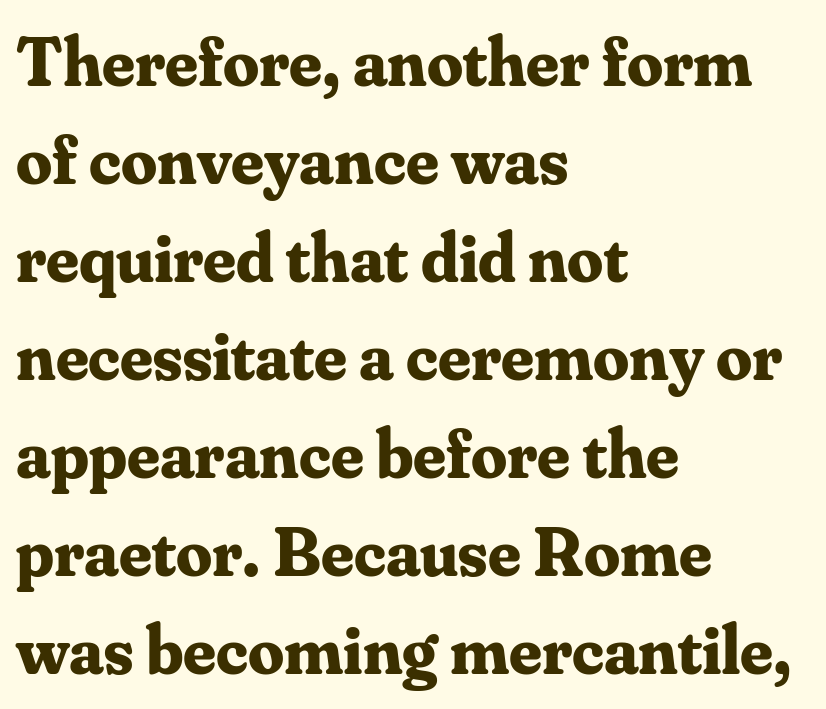
{"serif": "yes", "italic": "no", "bold": "yes", "weight": "bold", "width": "normal", "stroke_contrast": "medium", "x_height": "small", "monospaced": "no", "underline": "no", "align": "left", "line_spacing": "normal", "line_spacing_ratio": 1.38, "letter_spacing": "normal", "letter_spacing_em": 0.0, "glyph_px": 71}
